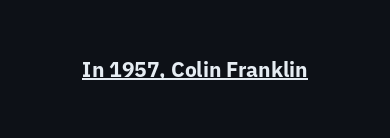
{"italic": "no", "bold": "yes", "underline": "yes", "letter_spacing": "normal", "letter_spacing_em": 0.0, "glyph_px": 21}
